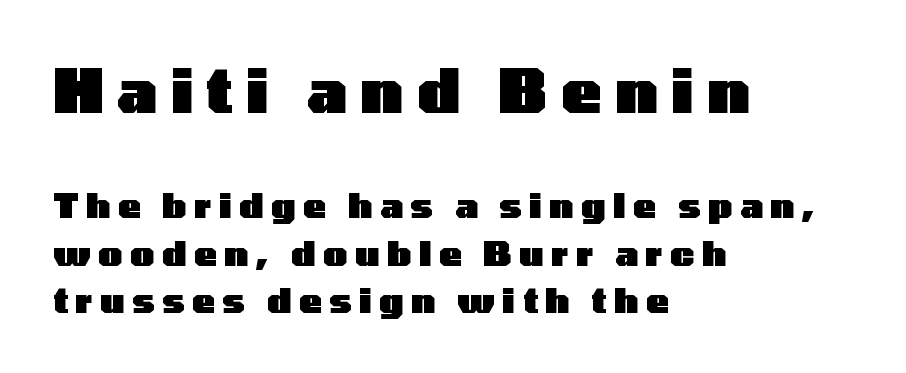
{"serif": "no", "italic": "no", "bold": "yes", "weight": "heavy", "width": "wide", "stroke_contrast": "low", "x_height": "medium", "monospaced": "no", "underline": "no", "align": "left", "line_spacing": "normal", "line_spacing_ratio": 1.39, "letter_spacing": "wide", "letter_spacing_em": 0.22, "larger_block": "first", "size_ratio": 1.76, "glyph_px": 60}
